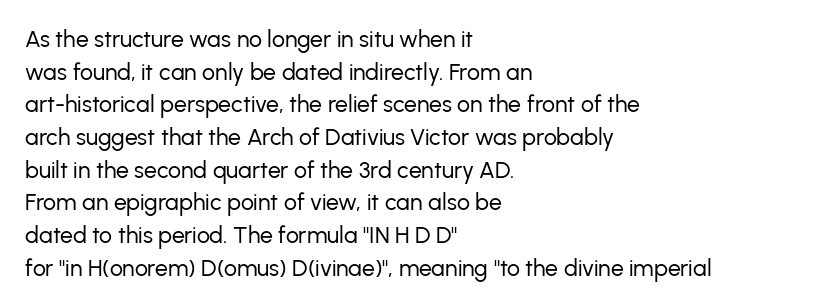
The image shows 23 px text type, upright; set left-aligned, normal line spacing (1.42x), normal letter spacing, not underlined.
